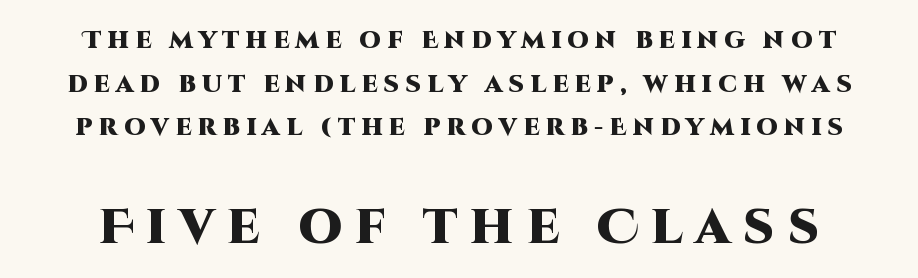
The image shows 49 px heavy sans-serif type, upright; set line spacing 1.82x, unusually wide letter spacing (+0.26 em), not underlined; the second (bottom) block is 2.04x larger; high stroke contrast and a large x-height.
